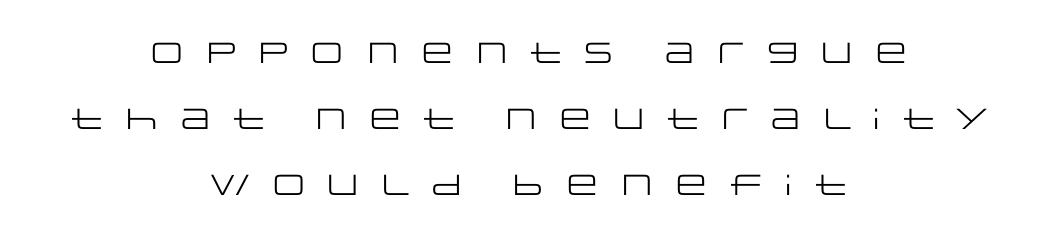
Q: Is the text bold? A: No.
Q: Is the text italic (slanted)? A: No, it is upright.
Q: Is the typeface a serif or a sans-serif typeface? A: Sans-serif.
Q: Is the text underlined? A: No.
Q: How is the paragraph aligned? A: Centered.
Q: Is the spacing between letters normal or unusually wide? A: Unusually wide.
Q: Is the spacing between lines tight, normal or loose? A: Loose.
Q: Width (condensed, normal, or wide)? A: Wide.
Q: Stroke contrast? A: Low.
Q: x-height? A: Large.
Q: Monospaced? A: No.
